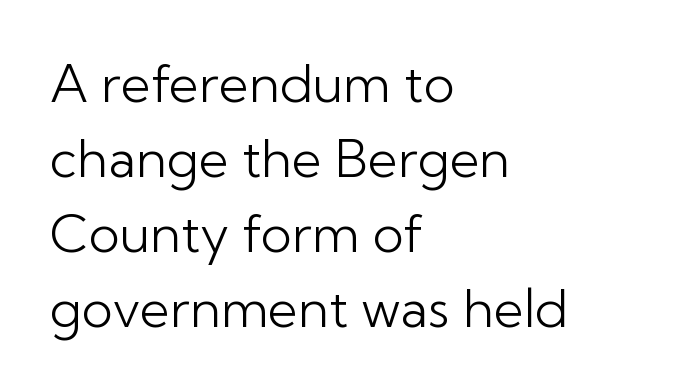
{"serif": "no", "italic": "no", "bold": "no", "weight": "light", "width": "normal", "stroke_contrast": "low", "x_height": "medium", "monospaced": "no", "underline": "no", "align": "left", "line_spacing": "normal", "line_spacing_ratio": 1.44, "letter_spacing": "normal", "letter_spacing_em": 0.0, "glyph_px": 52}
